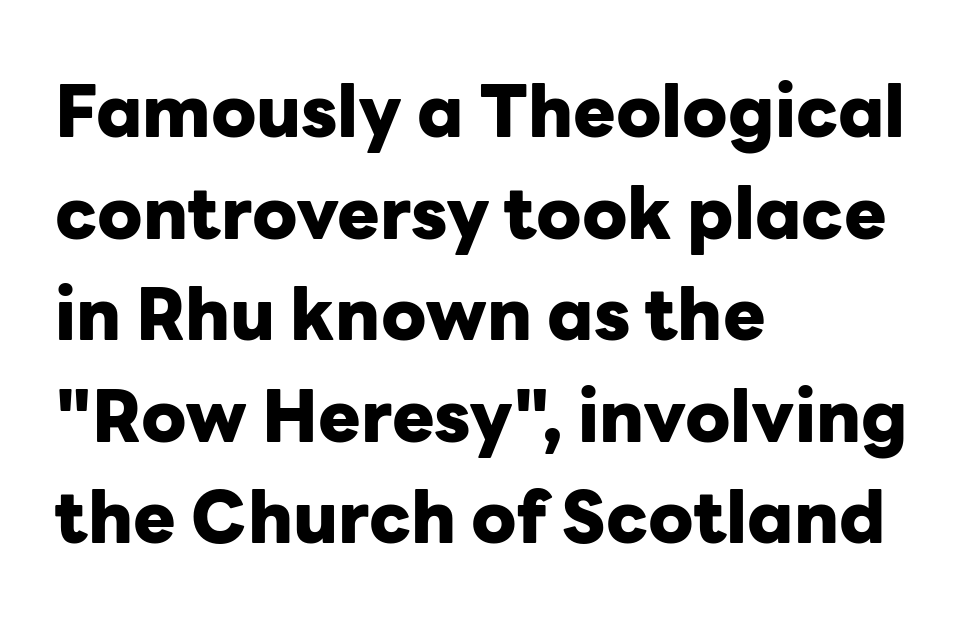
The image shows 71 px heavy sans-serif type, upright; set left-aligned, normal line spacing (1.43x), normal letter spacing, not underlined; low stroke contrast and a medium x-height.
